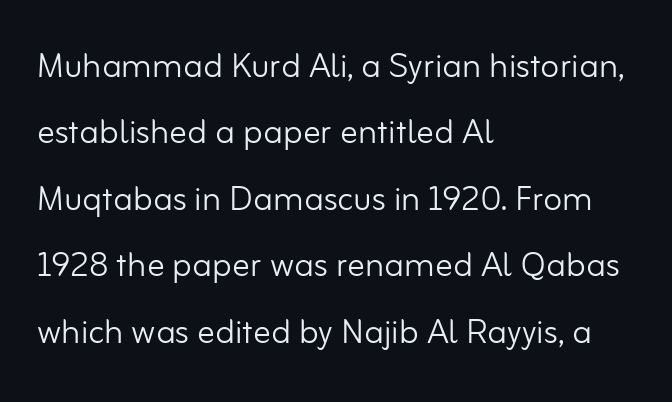
Q: Is the text bold? A: No.
Q: Is the text italic (slanted)? A: No, it is upright.
Q: Is the typeface a serif or a sans-serif typeface? A: Sans-serif.
Q: Is the text underlined? A: No.
Q: How is the paragraph aligned? A: Left-aligned.
Q: Is the spacing between letters normal or unusually wide? A: Normal.
Q: Is the spacing between lines tight, normal or loose? A: Normal.
Q: Width (condensed, normal, or wide)? A: Normal.
Q: Stroke contrast? A: Low.
Q: x-height? A: Small.
Q: Monospaced? A: No.
